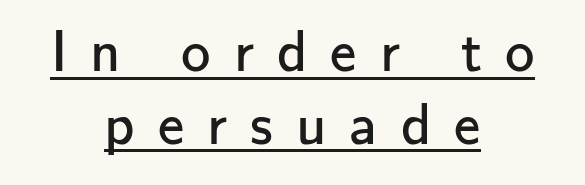
{"serif": "no", "italic": "no", "bold": "no", "weight": "regular", "width": "normal", "stroke_contrast": "low", "x_height": "small", "monospaced": "no", "underline": "yes", "align": "center", "line_spacing_ratio": 1.23, "letter_spacing": "wide", "letter_spacing_em": 0.39, "glyph_px": 59}
